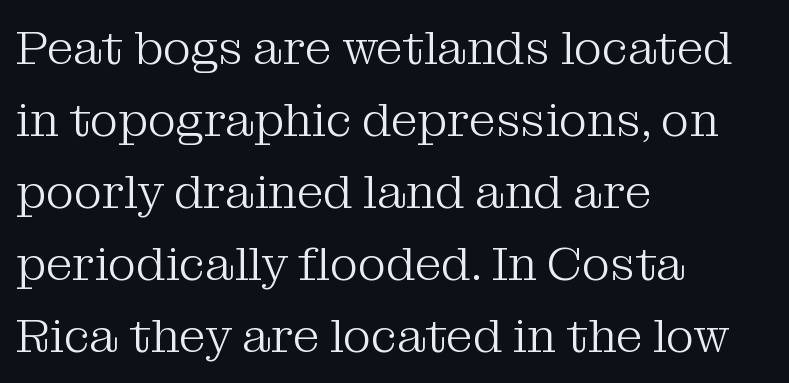
Leading: standard. The text was rendered using a seriffed face with decorative stroke endings. Tall strokes in this sample are plumb rather than angled. Tracking value appears to be zero — textbook default spacing.
